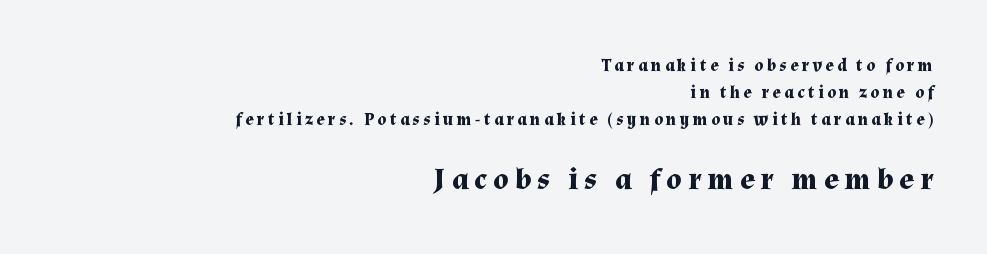
{"serif": "yes", "italic": "no", "bold": "yes", "weight": "bold", "width": "normal", "stroke_contrast": "medium", "x_height": "medium", "monospaced": "no", "underline": "no", "align": "right", "line_spacing": "normal", "line_spacing_ratio": 1.6, "letter_spacing": "wide", "letter_spacing_em": 0.21, "larger_block": "second", "size_ratio": 1.76, "glyph_px": 30}
